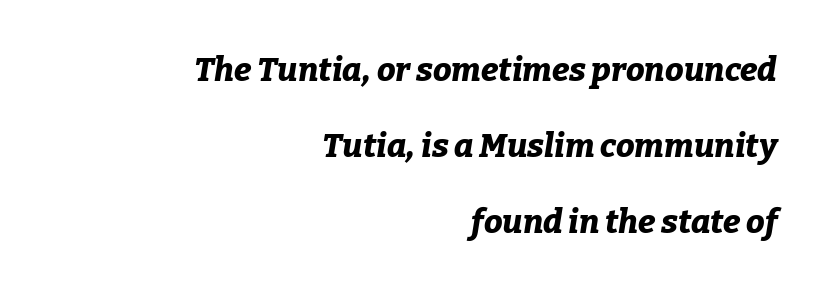
Q: Is the text bold? A: Yes.
Q: Is the text italic (slanted)? A: Yes, it leans right by about 9 degrees.
Q: Is the text underlined? A: No.
Q: How is the paragraph aligned? A: Right-aligned.
Q: Is the spacing between letters normal or unusually wide? A: Normal.
Q: Is the spacing between lines tight, normal or loose? A: Loose.
Q: Width (condensed, normal, or wide)? A: Normal.
Q: Stroke contrast? A: Low.
Q: x-height? A: Medium.
Q: Monospaced? A: No.
